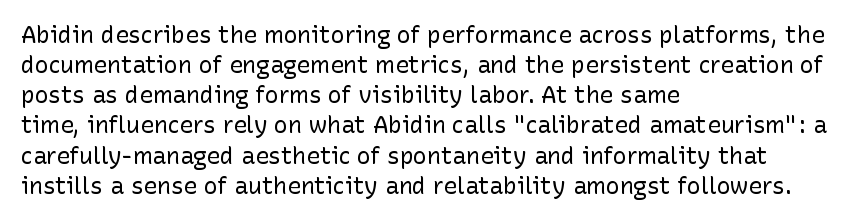
{"italic": "no", "bold": "no", "underline": "no", "align": "left", "line_spacing": "normal", "line_spacing_ratio": 1.31, "letter_spacing": "normal", "letter_spacing_em": 0.0, "glyph_px": 23}
